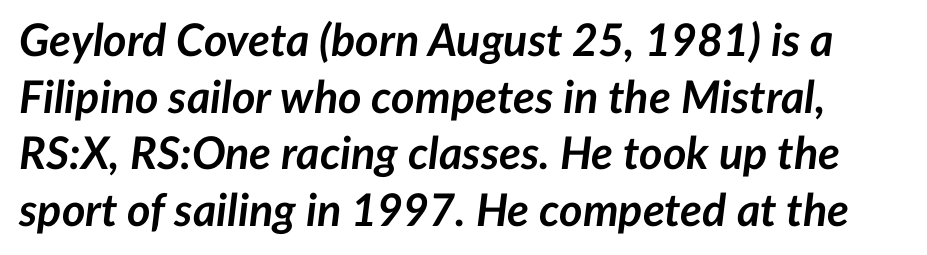
The image shows 45 px semibold type, italic (leaning right); set normal line spacing (1.26x), normal letter spacing, not underlined; low stroke contrast and a medium x-height.
